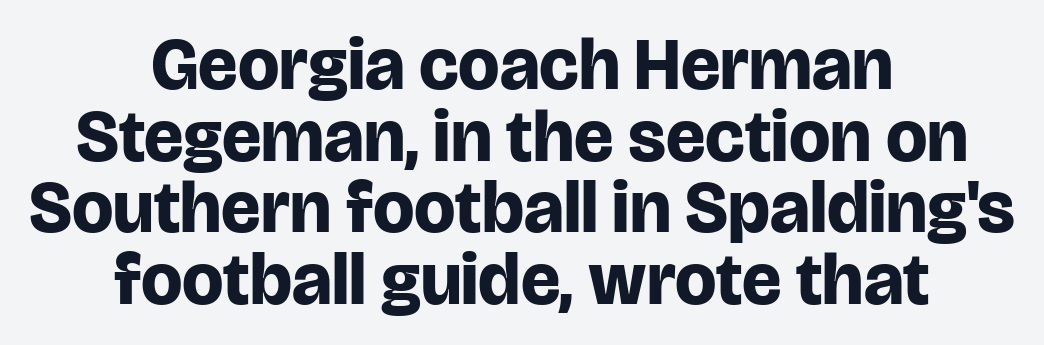
{"serif": "no", "italic": "no", "bold": "yes", "weight": "bold", "width": "normal", "stroke_contrast": "low", "x_height": "large", "monospaced": "no", "underline": "no", "align": "center", "line_spacing": "tight", "line_spacing_ratio": 0.98, "letter_spacing": "normal", "letter_spacing_em": 0.0, "glyph_px": 73}
